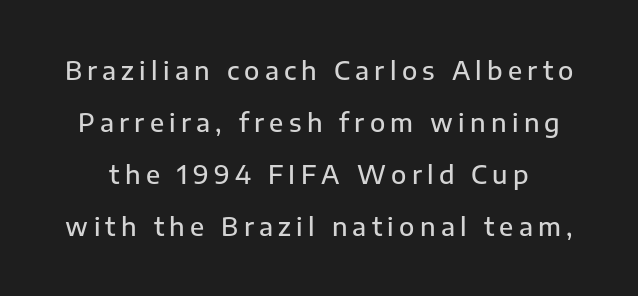
Q: Is the text bold? A: Semi-bold.
Q: Is the text italic (slanted)? A: No, it is upright.
Q: Is the text underlined? A: No.
Q: Is the spacing between letters normal or unusually wide? A: Unusually wide.
Q: Is the spacing between lines tight, normal or loose? A: Loose.
